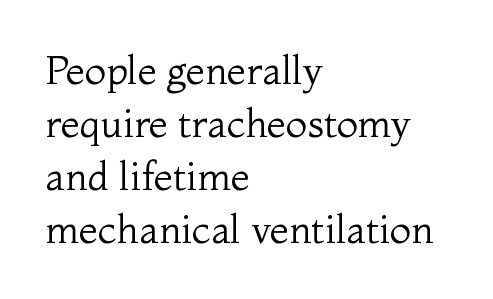
The image shows 39 px regular-weight serif type, upright; set left-aligned, normal line spacing (1.36x), normal letter spacing, not underlined; medium stroke contrast and a medium x-height.
